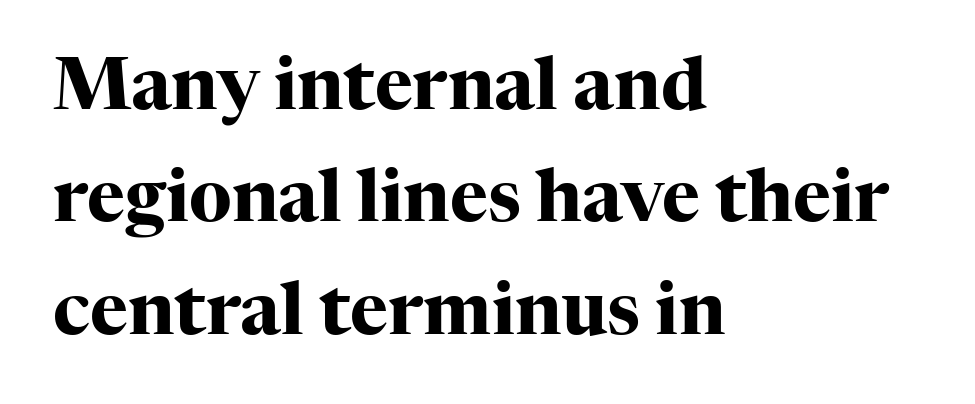
Vertical strokes here are truly vertical. Is this a fixed-width face? No — the glyphs have proportional, varying widths. The passage is arranged the way most books set body copy — flush left. Honestly, the row spacing looks completely unremarkable. Typographically, this falls in the serif category.
